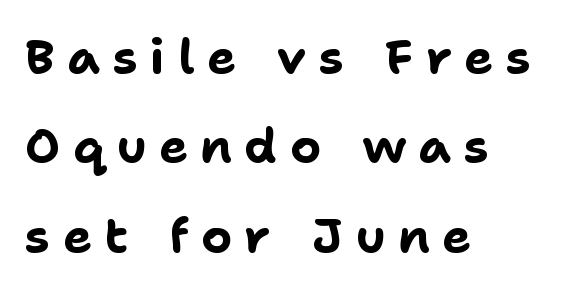
The image shows 48 px bold sans-serif type, upright; set left-aligned, line spacing 1.86x, unusually wide letter spacing (+0.26 em), not underlined; low stroke contrast and a medium x-height.
